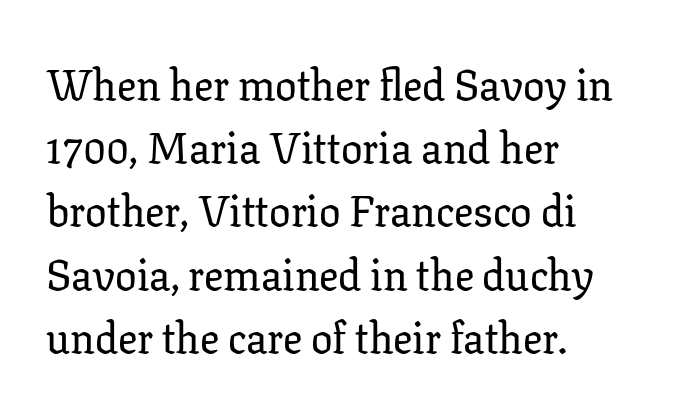
Spacing between characters is what you'd get straight out of the box. This is roman type, the default non-slanted kind. The designer went with a serif here, giving each stem small feet. The designer left line spacing at the default. Varying glyph widths throughout — classic text-font behaviour. Underlining? Definitely not there.
